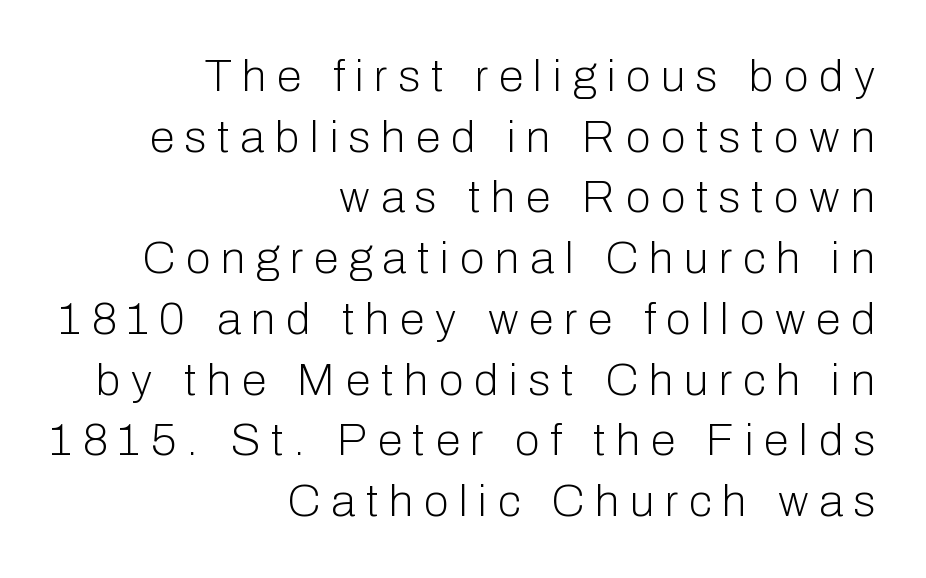
Character widths vary here, with narrow letters taking less room than wide ones. Just letters on the line, the space beneath them empty. Is the block centered? No — it sits flush against the right margin. These glyphs show unthickened strokes, regular width or finer.
